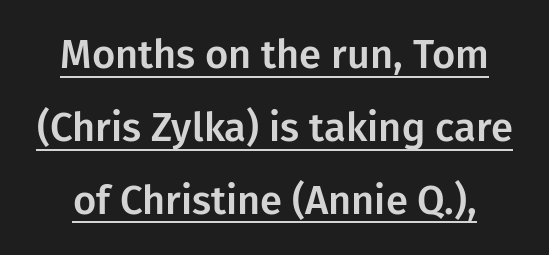
The image shows 40 px sans-serif type, upright; set line spacing 1.82x, normal letter spacing, underlined; low stroke contrast and a medium x-height.
